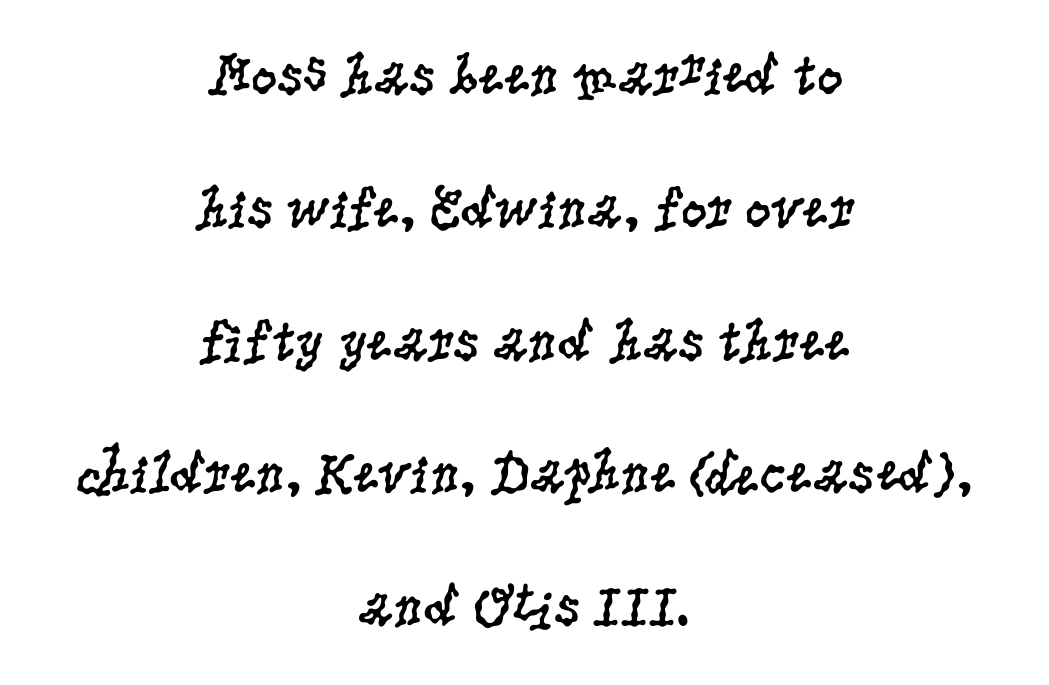
The image shows 58 px regular-weight, condensed serif type; set centered, loose line spacing (2.29x), normal letter spacing, not underlined; low stroke contrast and a large x-height.
